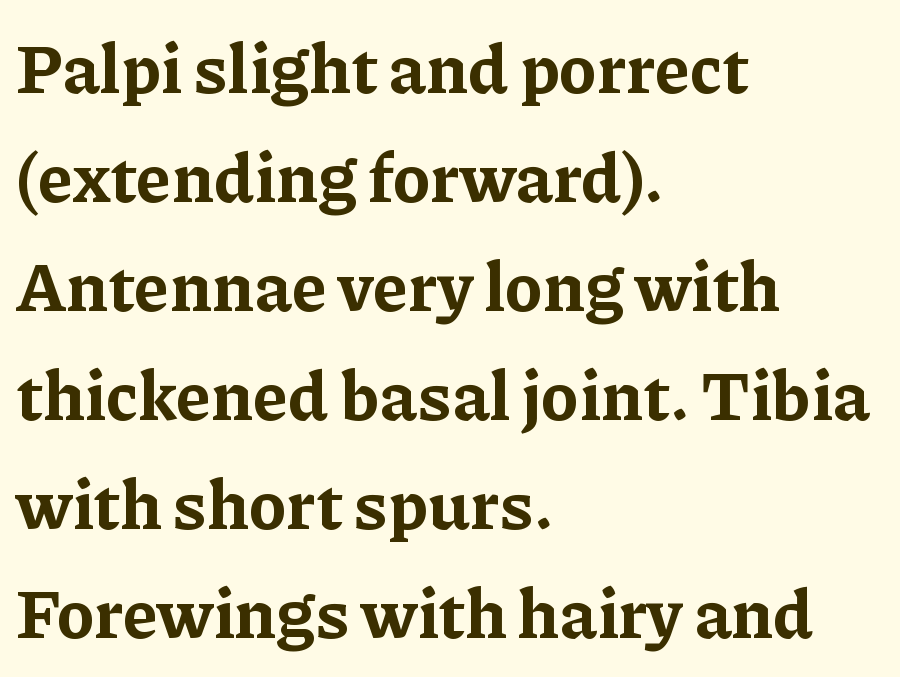
The image shows 69 px bold serif type, upright; set left-aligned, normal line spacing (1.58x), normal letter spacing, not underlined; low stroke contrast and a medium x-height.
